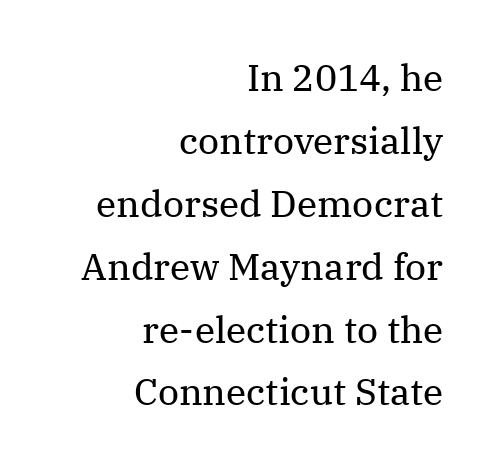
Q: Is the text bold? A: No.
Q: Is the text italic (slanted)? A: No, it is upright.
Q: Is the typeface a serif or a sans-serif typeface? A: Serif.
Q: Is the text underlined? A: No.
Q: How is the paragraph aligned? A: Right-aligned.
Q: Is the spacing between letters normal or unusually wide? A: Normal.
Q: Is the spacing between lines tight, normal or loose? A: Normal.
Q: Width (condensed, normal, or wide)? A: Normal.
Q: Stroke contrast? A: Medium.
Q: x-height? A: Medium.
Q: Monospaced? A: No.
